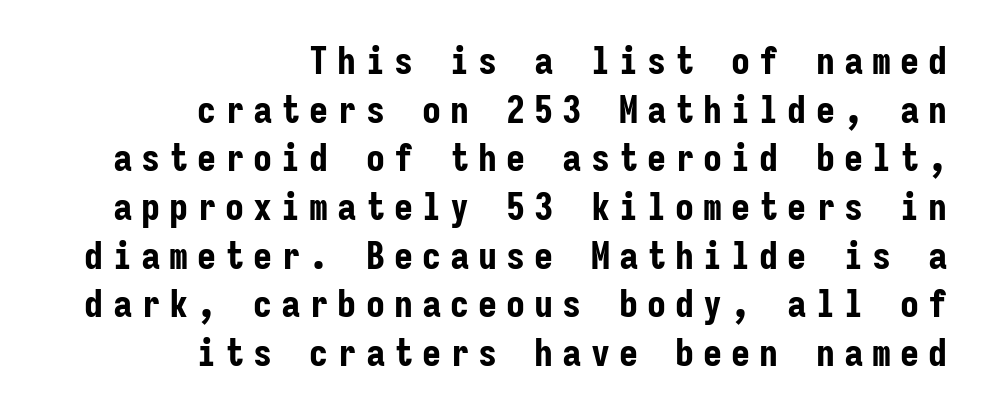
Q: Is the text bold? A: Yes.
Q: Is the text italic (slanted)? A: No, it is upright.
Q: Is the typeface a serif or a sans-serif typeface? A: Sans-serif.
Q: Is the text underlined? A: No.
Q: How is the paragraph aligned? A: Right-aligned.
Q: Is the spacing between letters normal or unusually wide? A: Unusually wide.
Q: Is the spacing between lines tight, normal or loose? A: Normal.
Q: Width (condensed, normal, or wide)? A: Condensed.
Q: Stroke contrast? A: Low.
Q: x-height? A: Medium.
Q: Monospaced? A: Yes.
